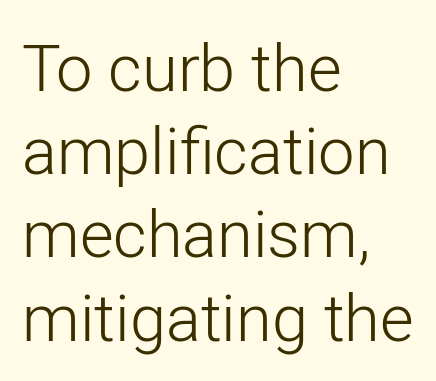
Horizontal alignment here is leftward, the default for most running prose. Is this a fixed-width face? No — the glyphs have proportional, varying widths. A quiet, ordinary-to-light weight characterises the typeface. It's the straight-up-and-down kind of type. The baseline area is clear. The horizontal fit of the characters is conventional and even.
